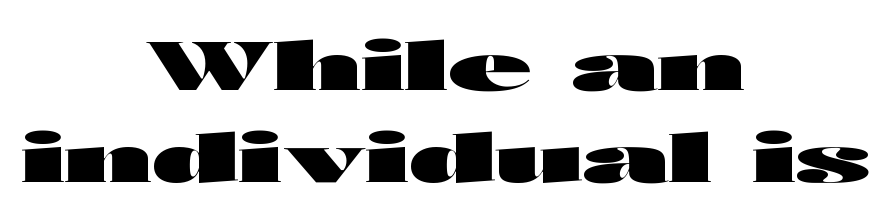
Leftover space on each line is divided equally before and after the words. The type sits square on the baseline with zero lean. This is sans-serif lettering, the kind often seen on screens and signage. Standard letterfit; no display-style spreading of the glyphs.
